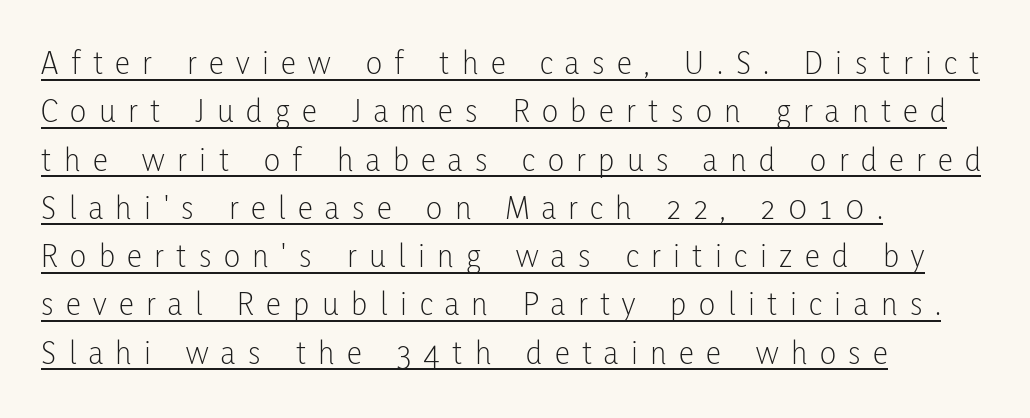
The image shows 34 px light, condensed sans-serif type, upright; set left-aligned, normal line spacing (1.42x), unusually wide letter spacing (+0.37 em), underlined; low stroke contrast and a medium x-height.
